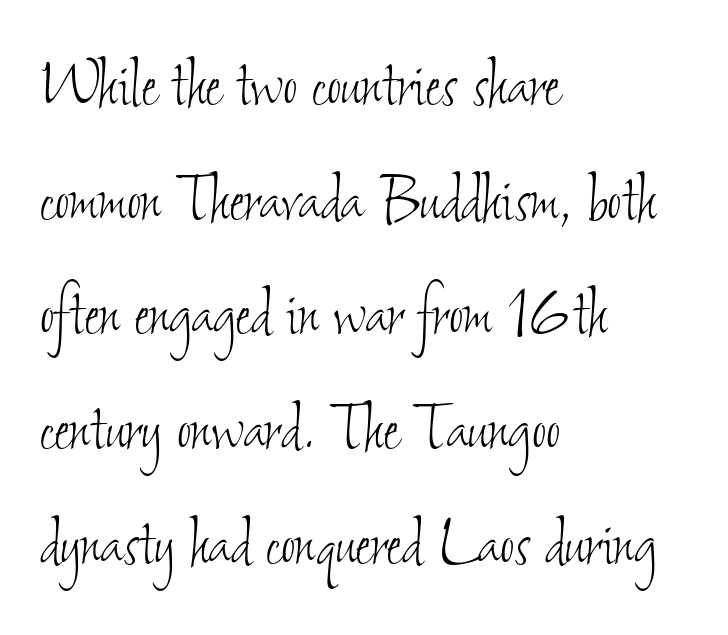
Each stroke keeps to a modest, everyday thickness or less. One-word summary of the alignment: left. The vertical gap from one line to the next is medium. The specimen omits any rule beneath the text block's lines. Honestly, the letter spacing is just normal — you wouldn't notice it.
